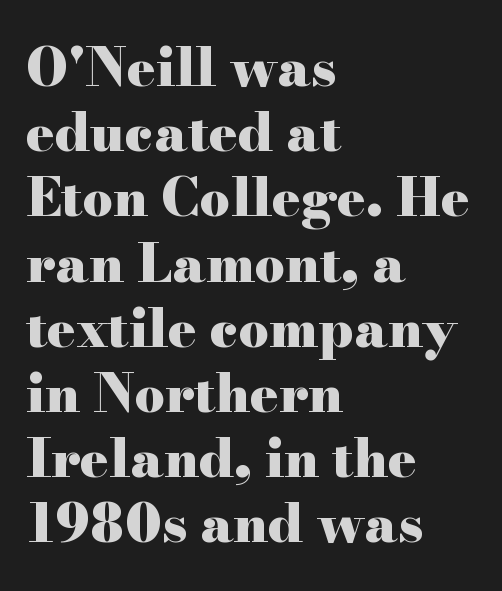
The image shows 53 px heavy, wide serif type, upright; set left-aligned, line spacing 1.23x, normal letter spacing, not underlined; high stroke contrast and a small x-height.
